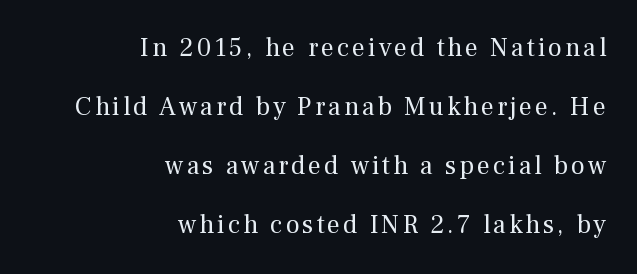
The image shows 26 px text type, upright; set right-aligned, loose line spacing (2.27x), not underlined.
